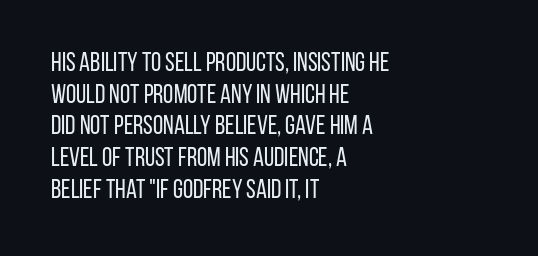
Nope, not italic — everything's standing straight. The font is comparable to plain body text, perhaps lighter. Inter-character spacing is left at the font's built-in metrics. The zone under the glyphs is completely vacant. These lines are set flush left with a ragged right edge.
